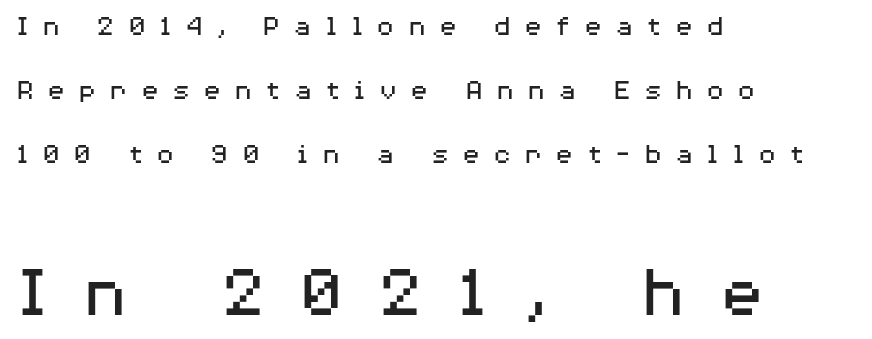
{"serif": "no", "italic": "no", "bold": "no", "weight": "regular", "width": "wide", "stroke_contrast": "medium", "x_height": "medium", "monospaced": "no", "underline": "no", "align": "left", "line_spacing": "loose", "line_spacing_ratio": 2.13, "letter_spacing": "wide", "letter_spacing_em": 0.43, "larger_block": "second", "size_ratio": 2.53, "glyph_px": 76}
